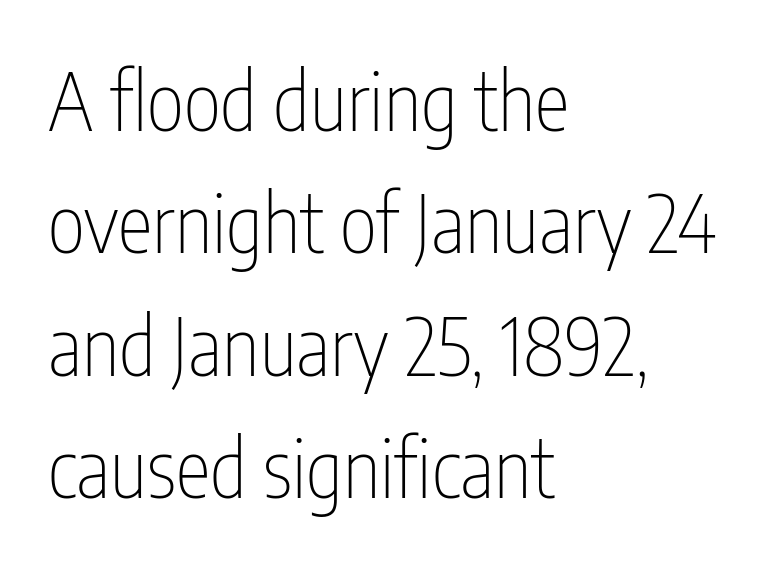
{"serif": "no", "italic": "no", "bold": "no", "weight": "thin", "width": "condensed", "stroke_contrast": "low", "x_height": "medium", "monospaced": "no", "underline": "no", "align": "left", "line_spacing": "normal", "line_spacing_ratio": 1.53, "letter_spacing": "normal", "letter_spacing_em": 0.0, "glyph_px": 80}
